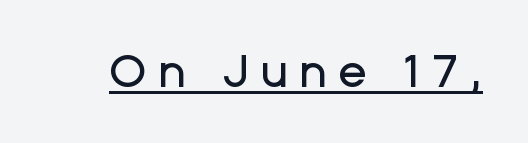
Italic? Not at all — the glyphs are vertical. You can see a thin bar hugging the bottom of the glyphs. The font family rendered here belongs to the sans-serif group. Varying glyph widths throughout — classic text-font behaviour.
